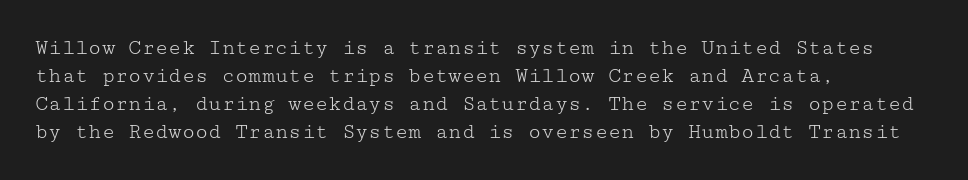
Normally led — the rows are evenly, conventionally spaced. Underlining? Definitely not there. The axis of the letterforms is exactly vertical. The passage is arranged the way most books set body copy — flush left. Default kerning and tracking; the words read as compact shapes.
